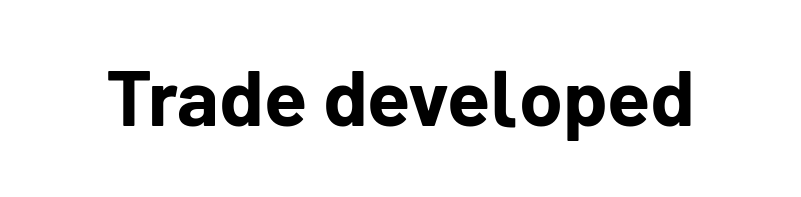
Q: Is the text bold? A: Yes.
Q: Is the text italic (slanted)? A: No, it is upright.
Q: Is the typeface a serif or a sans-serif typeface? A: Sans-serif.
Q: Is the text underlined? A: No.
Q: Is the spacing between letters normal or unusually wide? A: Normal.
Q: Width (condensed, normal, or wide)? A: Normal.
Q: Stroke contrast? A: Low.
Q: x-height? A: Medium.
Q: Monospaced? A: No.
